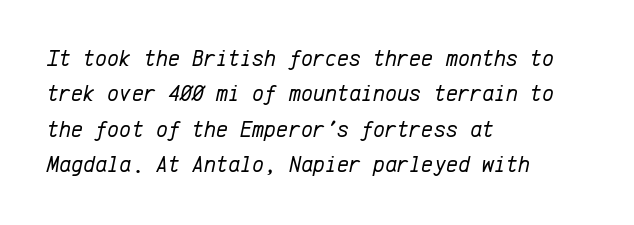
Q: Is the text bold? A: No.
Q: Is the text italic (slanted)? A: Yes, it leans right by about 12 degrees.
Q: Is the text underlined? A: No.
Q: How is the paragraph aligned? A: Left-aligned.
Q: Is the spacing between letters normal or unusually wide? A: Normal.
Q: Is the spacing between lines tight, normal or loose? A: Normal.
